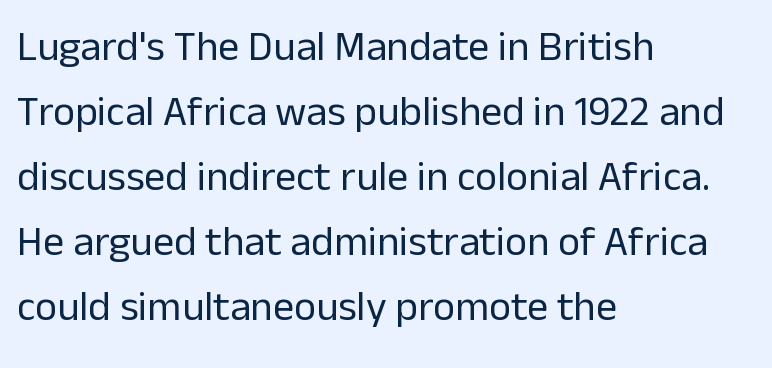
Summary of weight: not heavy and not bold. Visually the block forms a straight wall on the left and a jagged coastline on the right. Glyph-to-glyph distance matches everyday printed text. Words float on clear page, feet unadorned.
